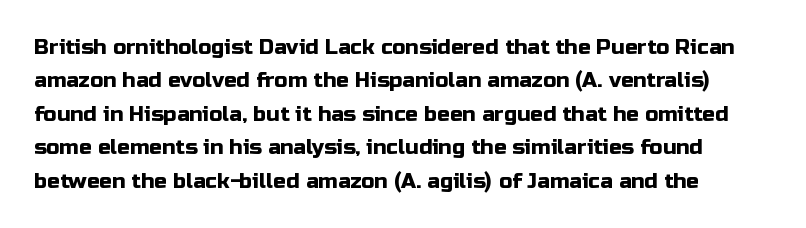
The lettering holds an erect, upright posture throughout. A typesetter would call this leading conventional body-copy spacing. Has an underline been added? It has not. These lines keep a tight, regular rhythm from letter to letter.
